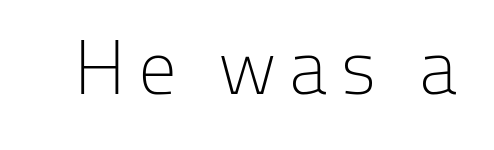
The image shows 77 px light sans-serif type, upright; set not underlined; low stroke contrast and a medium x-height.
